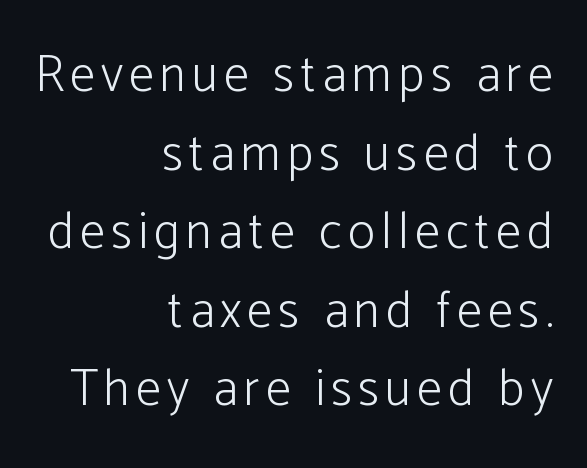
{"serif": "no", "italic": "no", "bold": "no", "weight": "light", "width": "normal", "stroke_contrast": "low", "x_height": "medium", "monospaced": "no", "underline": "no", "align": "right", "line_spacing": "normal", "line_spacing_ratio": 1.54, "glyph_px": 51}
